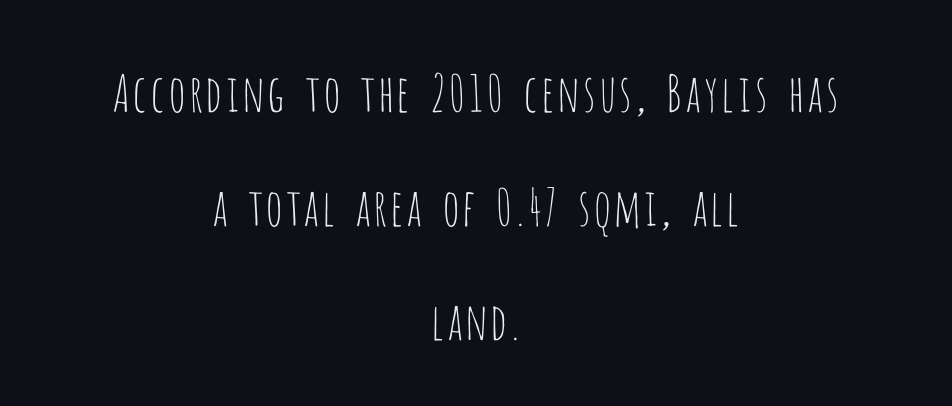
The type family on display is of the sans-serif kind. Character widths vary here, with narrow letters taking less room than wide ones. Posture: straight, roman, zero tilt. Compared with typical body copy, the letter spacing here is the same.
